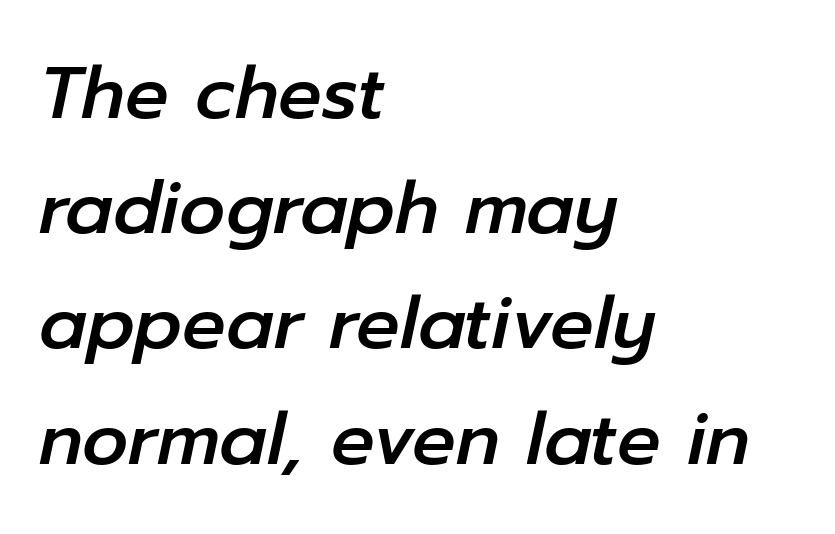
The image shows 72 px text type, italic (leaning right); set left-aligned, normal line spacing (1.6x), normal letter spacing, not underlined; low stroke contrast and a medium x-height.
